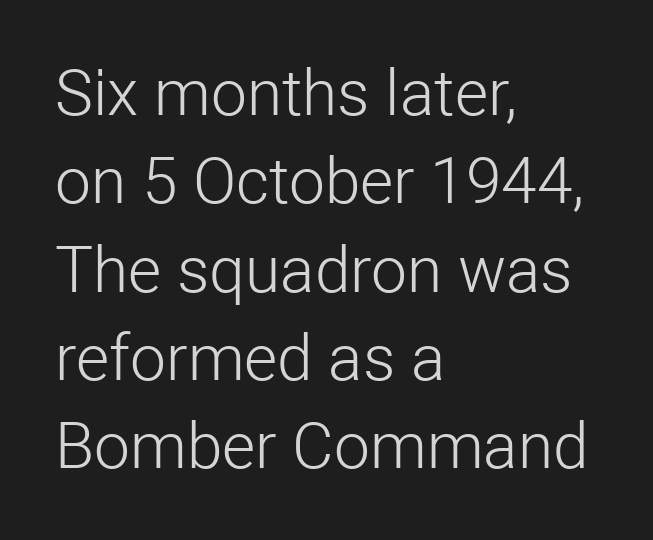
Q: Is the text bold? A: No.
Q: Is the text italic (slanted)? A: No, it is upright.
Q: Is the typeface a serif or a sans-serif typeface? A: Sans-serif.
Q: Is the text underlined? A: No.
Q: How is the paragraph aligned? A: Left-aligned.
Q: Is the spacing between letters normal or unusually wide? A: Normal.
Q: Is the spacing between lines tight, normal or loose? A: Normal.
Q: Width (condensed, normal, or wide)? A: Normal.
Q: Stroke contrast? A: Low.
Q: x-height? A: Medium.
Q: Monospaced? A: No.
